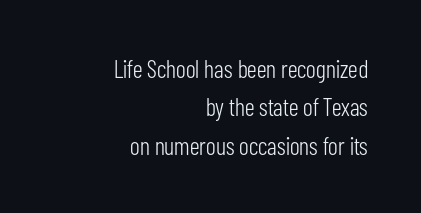
A normal amount of white space separates one row of letters from the next. This is the regular roman posture of the typeface. Nobody touched the tracking dial on this one. This rendering uses right alignment, leaving the left contour irregular. No extra ink here — the face is not bold. Nobody drew a line under any word here.
